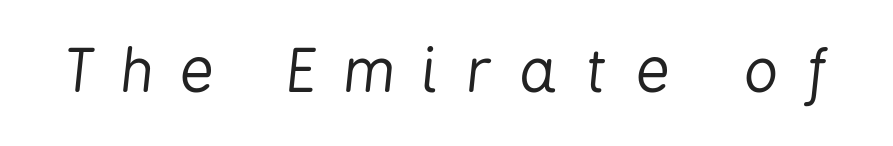
The image shows 59 px regular-weight, condensed type, italic (leaning right); set unusually wide letter spacing (+0.48 em), not underlined; low stroke contrast and a medium x-height.
